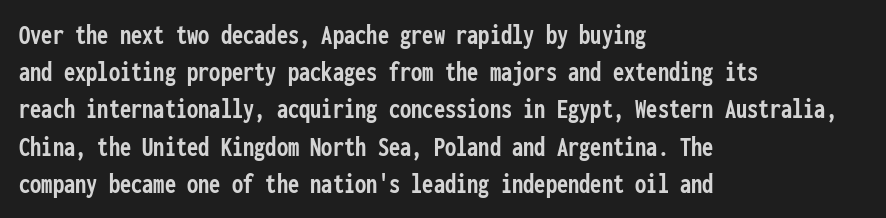
Q: Is the text bold? A: Yes.
Q: Is the text italic (slanted)? A: No, it is upright.
Q: Is the typeface a serif or a sans-serif typeface? A: Sans-serif.
Q: Is the text underlined? A: No.
Q: How is the paragraph aligned? A: Left-aligned.
Q: Is the spacing between letters normal or unusually wide? A: Normal.
Q: Is the spacing between lines tight, normal or loose? A: Normal.
Q: Width (condensed, normal, or wide)? A: Condensed.
Q: Stroke contrast? A: Low.
Q: x-height? A: Medium.
Q: Monospaced? A: Yes.
